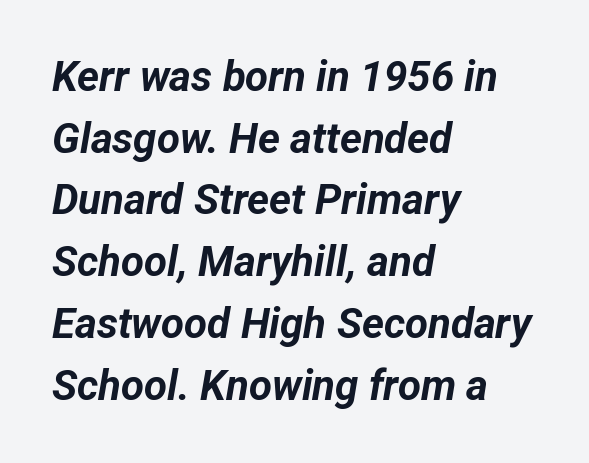
The image shows 42 px bold type, italic (leaning right); set left-aligned, normal line spacing (1.47x), normal letter spacing, not underlined; low stroke contrast and a medium x-height.
